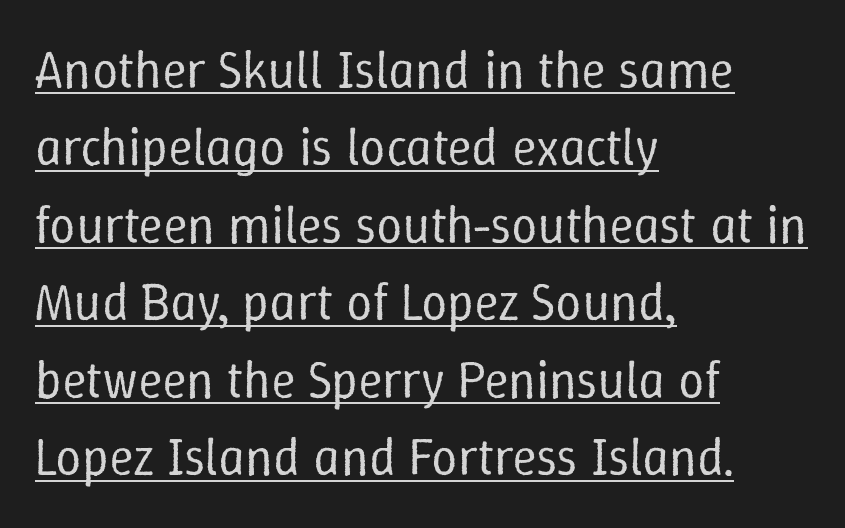
Q: Is the text bold? A: No.
Q: Is the text italic (slanted)? A: No, it is upright.
Q: Is the text underlined? A: Yes.
Q: How is the paragraph aligned? A: Left-aligned.
Q: Is the spacing between letters normal or unusually wide? A: Normal.
Q: Is the spacing between lines tight, normal or loose? A: Normal.
Q: Width (condensed, normal, or wide)? A: Normal.
Q: Stroke contrast? A: Low.
Q: x-height? A: Medium.
Q: Monospaced? A: No.
